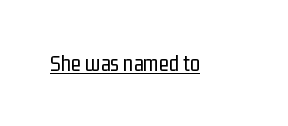
The image shows 23 px text type, upright; set normal letter spacing, underlined.
